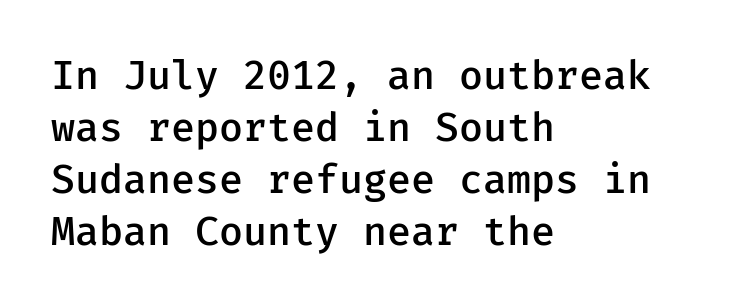
Q: Is the text bold? A: Semi-bold.
Q: Is the text italic (slanted)? A: No, it is upright.
Q: Is the typeface a serif or a sans-serif typeface? A: Sans-serif.
Q: Is the text underlined? A: No.
Q: How is the paragraph aligned? A: Left-aligned.
Q: Is the spacing between letters normal or unusually wide? A: Normal.
Q: Is the spacing between lines tight, normal or loose? A: Normal.
Q: Width (condensed, normal, or wide)? A: Normal.
Q: Stroke contrast? A: Low.
Q: x-height? A: Medium.
